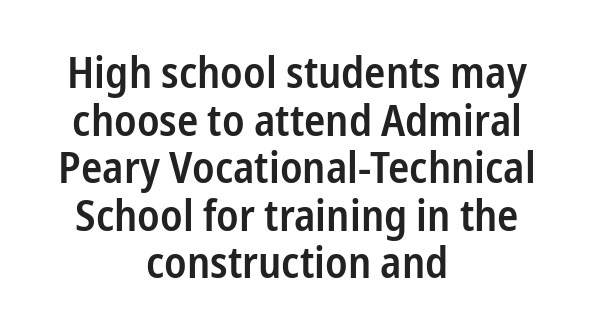
{"serif": "no", "italic": "no", "bold": "semi", "weight": "semibold", "width": "condensed", "stroke_contrast": "low", "x_height": "medium", "monospaced": "no", "underline": "no", "align": "center", "line_spacing": "tight", "line_spacing_ratio": 1.08, "letter_spacing": "normal", "letter_spacing_em": 0.0, "glyph_px": 44}
